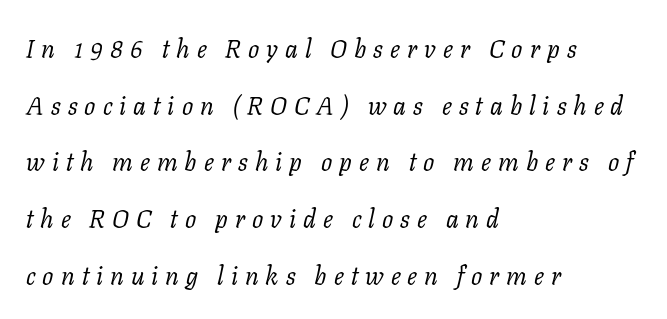
{"italic": "yes", "lean": "right", "slant_degrees": 11, "bold": "no", "underline": "no", "align": "left", "line_spacing": "loose", "line_spacing_ratio": 2.27, "letter_spacing": "wide", "letter_spacing_em": 0.28, "glyph_px": 25}
